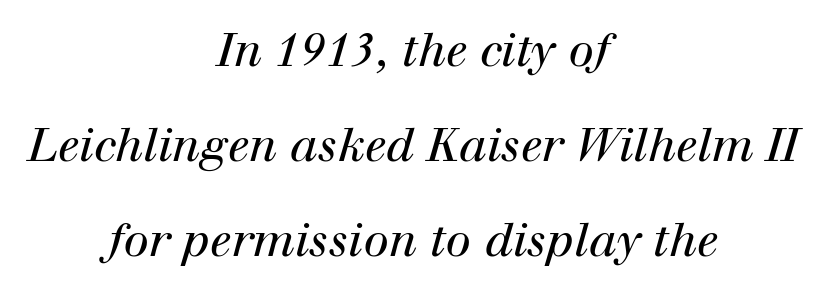
On a weight scale, this lands at 450 or below. The line-height multiplier appears high, well above default. Is the block centered? Yes — each line is placed symmetrically about the middle. The tracking reads as untouched default to a designer's eye.
